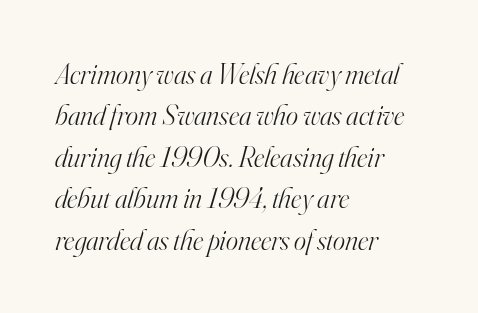
Descenders hang freely into open space. Font category for this specimen: serif. The type is set solid horizontally, with unmodified tracking. Does the copy run flush right? No — it runs flush left.
